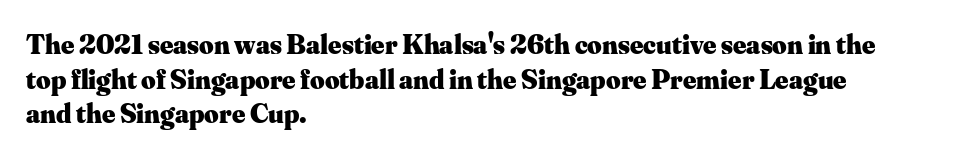
The image shows 28 px heavy serif type, upright; set left-aligned, line spacing 1.24x, normal letter spacing, not underlined; medium stroke contrast and a small x-height.
